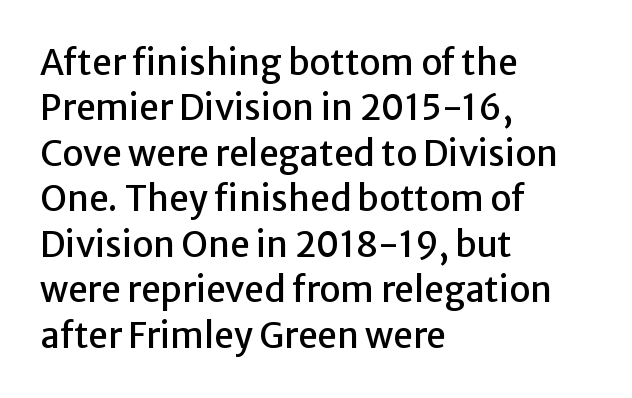
{"serif": "no", "italic": "no", "width": "normal", "stroke_contrast": "low", "x_height": "medium", "monospaced": "no", "underline": "no", "align": "left", "line_spacing": "normal", "line_spacing_ratio": 1.3, "letter_spacing": "normal", "letter_spacing_em": 0.0, "glyph_px": 35}
